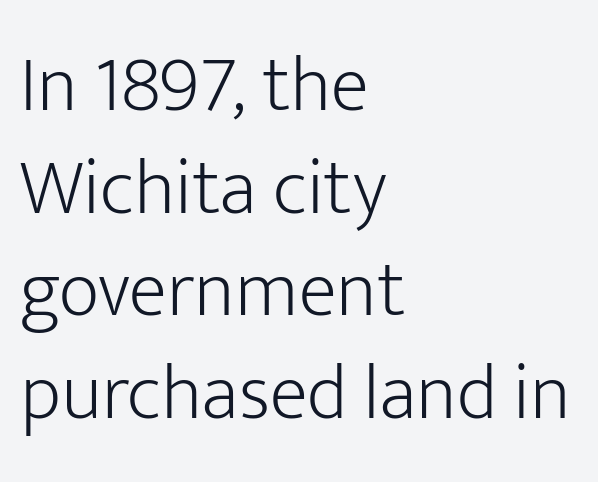
The image shows 79 px light sans-serif type, upright; set left-aligned, normal line spacing (1.3x), normal letter spacing, not underlined; low stroke contrast and a medium x-height.
